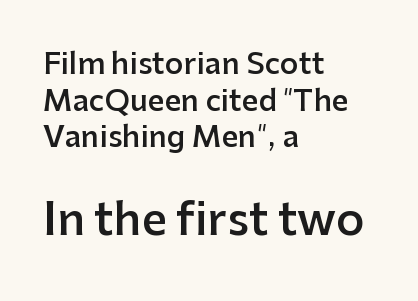
Do the characters align in a grid? No, the font is proportional. Horizontal alignment here is leftward, the default for most running prose. Spacing between characters is what you'd get straight out of the box. Nope, no serifs anywhere on these letters. Bold? Not quite — semibold, heavier than regular but stopping short. This sample uses an upright cut, with every glyph sitting square on the baseline.
